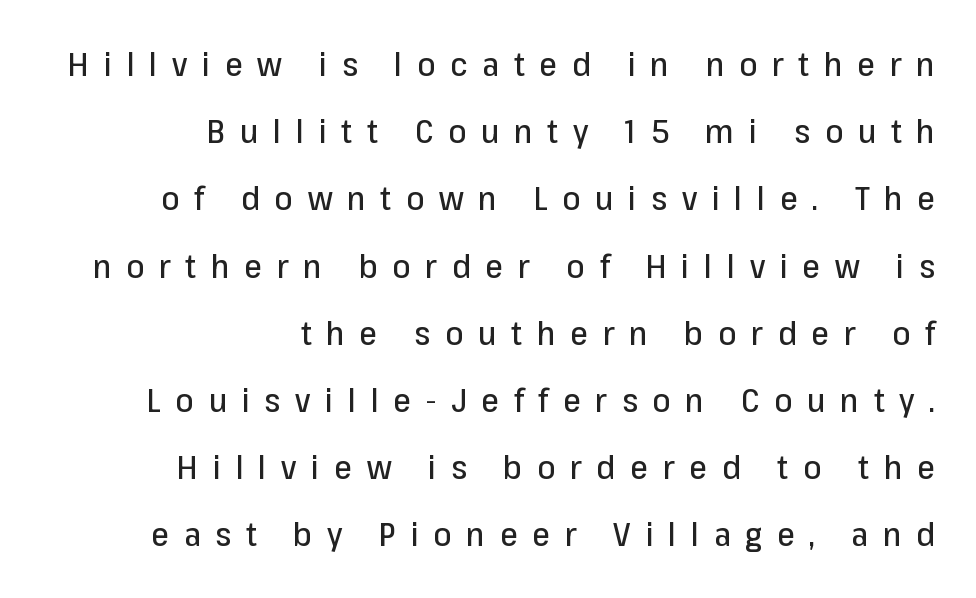
Q: Is the text italic (slanted)? A: No, it is upright.
Q: Is the typeface a serif or a sans-serif typeface? A: Sans-serif.
Q: Is the text underlined? A: No.
Q: How is the paragraph aligned? A: Right-aligned.
Q: Is the spacing between letters normal or unusually wide? A: Unusually wide.
Q: Is the spacing between lines tight, normal or loose? A: Loose.
Q: Width (condensed, normal, or wide)? A: Normal.
Q: Stroke contrast? A: Low.
Q: x-height? A: Medium.
Q: Monospaced? A: No.
